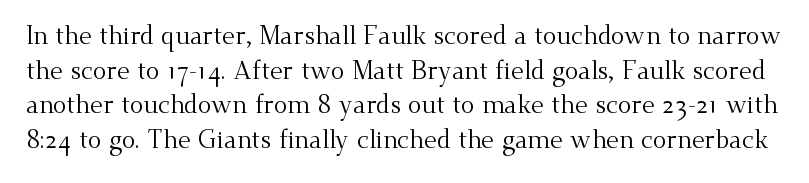
Q: Is the text bold? A: No.
Q: Is the text italic (slanted)? A: No, it is upright.
Q: Is the text underlined? A: No.
Q: Is the spacing between letters normal or unusually wide? A: Normal.
Q: Is the spacing between lines tight, normal or loose? A: Normal.
